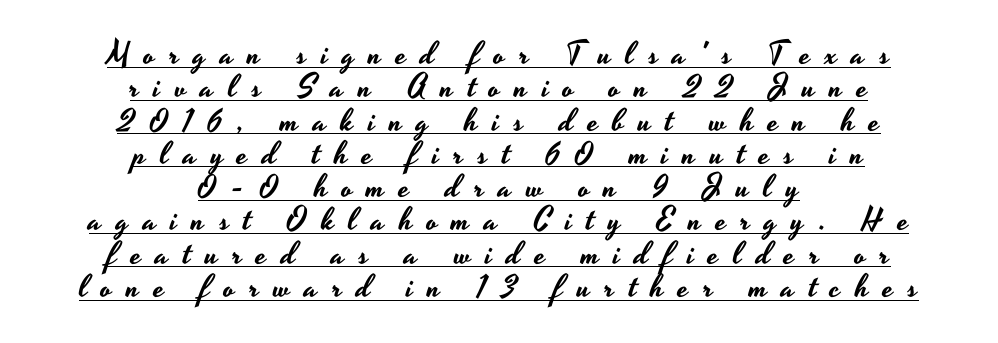
The image shows 32 px wide sans-serif type; set centered, tight line spacing (1.04x), unusually wide letter spacing (+0.45 em), underlined; low stroke contrast and a small x-height.
